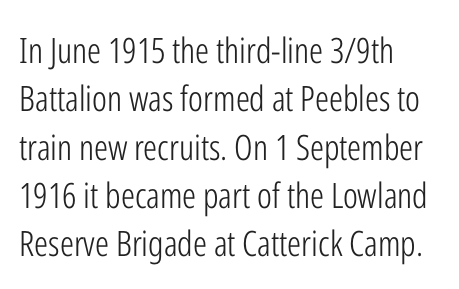
Q: Is the text bold? A: No.
Q: Is the text italic (slanted)? A: No, it is upright.
Q: Is the typeface a serif or a sans-serif typeface? A: Sans-serif.
Q: Is the text underlined? A: No.
Q: How is the paragraph aligned? A: Left-aligned.
Q: Is the spacing between letters normal or unusually wide? A: Normal.
Q: Is the spacing between lines tight, normal or loose? A: Normal.
Q: Width (condensed, normal, or wide)? A: Condensed.
Q: Stroke contrast? A: Low.
Q: x-height? A: Medium.
Q: Monospaced? A: No.
